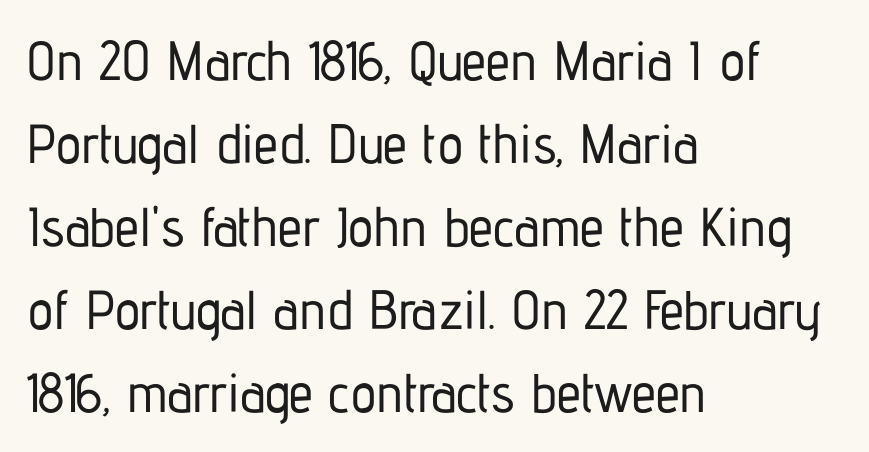
A classic flush-left, rag-right setting is used for this passage. In terms of leading, this rendering sits right in the middle. Posture: upright roman. Letters rest on an invisible, unmarked baseline.
